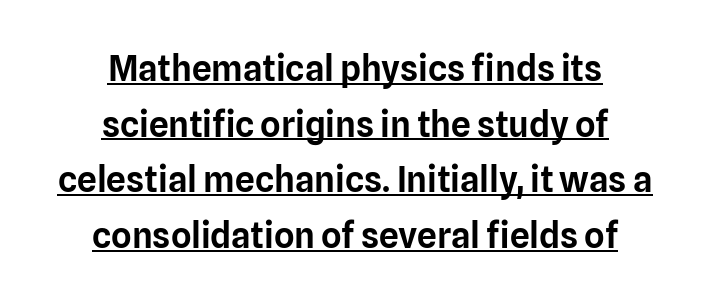
The glyphs are accompanied by a horizontal stroke just below them. The lines are quadded center. Is there much room between lines? A standard amount, neither cramped nor airy. Notice how the stems are strictly vertical — no italics here. Letter spacing: default. This rendering employs a face without finishing strokes, i.e., a sans-serif.
